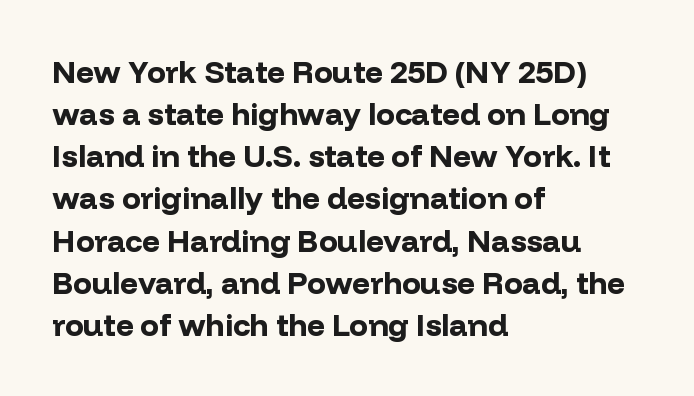
The image shows 31 px bold sans-serif type, upright; set left-aligned, normal line spacing (1.36x), normal letter spacing, not underlined; low stroke contrast and a medium x-height.
